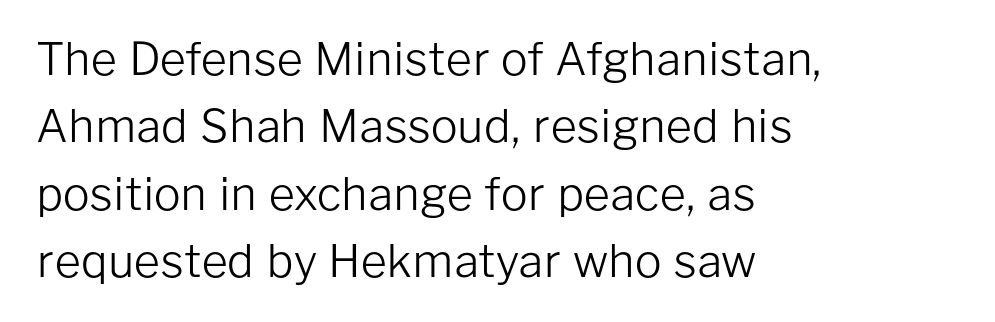
The letters advance in unequal steps, a hallmark of proportional type. If you measured baseline to baseline, you'd find a middling distance. Type style note: lacks serifs. Is the block centered? No — it sits flush against the left margin. How are the letters spaced? Ordinarily, with no added tracking.
